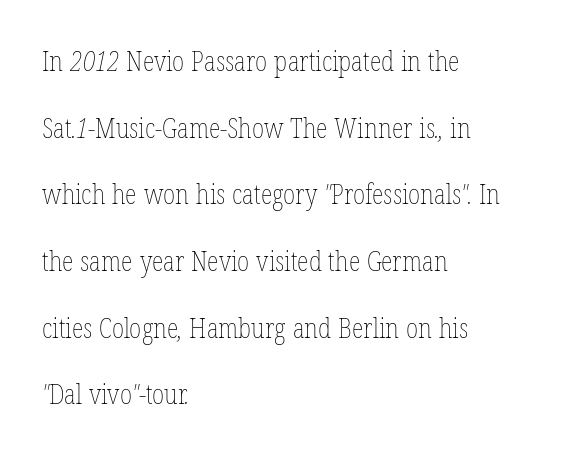
The image shows 27 px text type; set left-aligned, loose line spacing (2.47x), normal letter spacing, not underlined.
